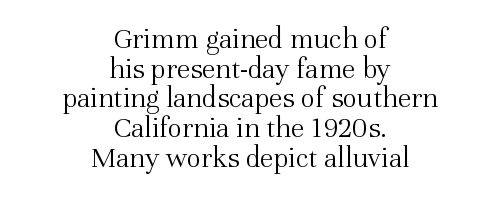
Q: Is the text bold? A: No.
Q: Is the text italic (slanted)? A: No, it is upright.
Q: Is the typeface a serif or a sans-serif typeface? A: Serif.
Q: Is the text underlined? A: No.
Q: How is the paragraph aligned? A: Centered.
Q: Is the spacing between letters normal or unusually wide? A: Normal.
Q: Is the spacing between lines tight, normal or loose? A: Tight.
Q: Width (condensed, normal, or wide)? A: Normal.
Q: Stroke contrast? A: Medium.
Q: x-height? A: Medium.
Q: Monospaced? A: No.
